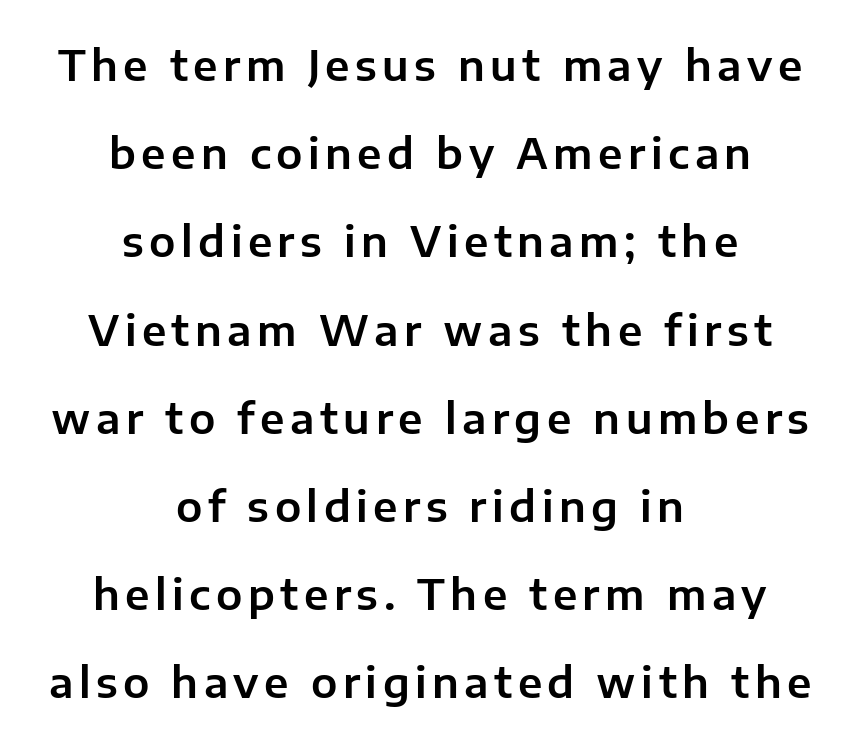
The passage shown is not underscored anywhere. A centered setting, common on invitations and titles, is used for this passage. Posture: straight, roman, zero tilt. Note: no serifs on the glyphs. A great deal of white space separates one row of letters from the next. Think of a printed novel: that variable character pitch is what you see here.
